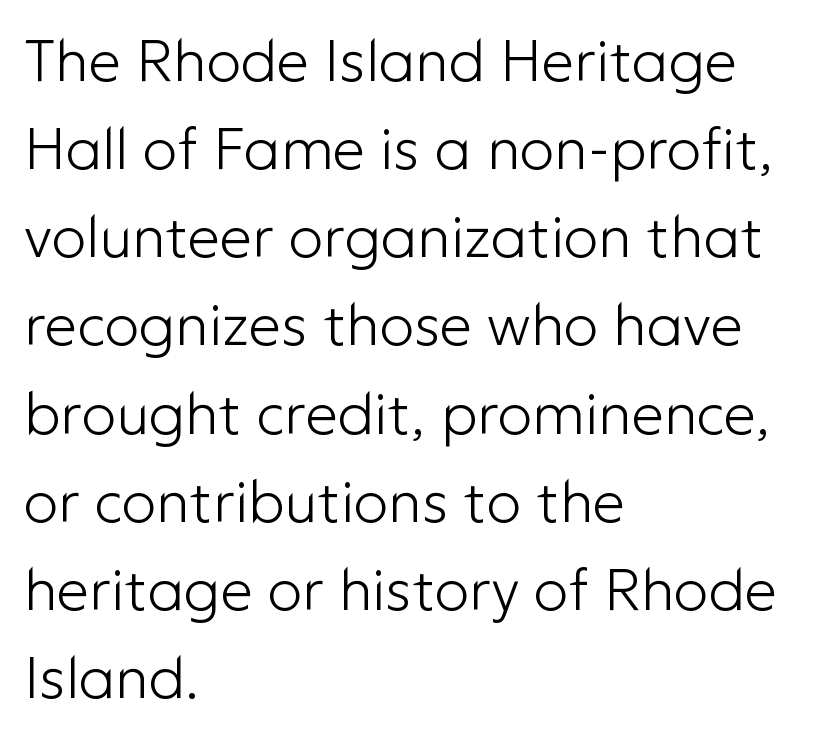
The image shows 58 px light sans-serif type, upright; set left-aligned, normal line spacing (1.52x), normal letter spacing, not underlined; low stroke contrast and a medium x-height.
